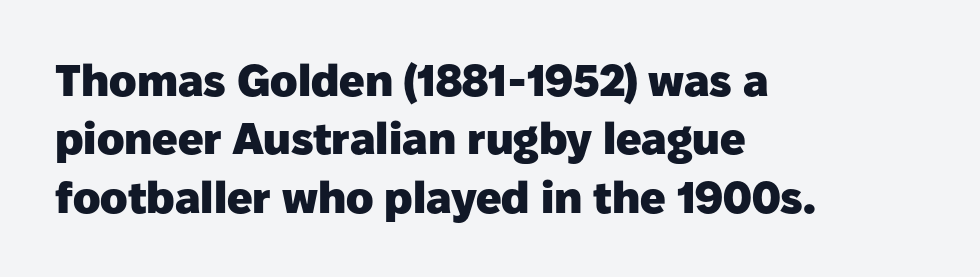
Every row of glyphs begins at an identical x-position on the left. The passage shown is not underscored anywhere. Varying glyph widths throughout — classic text-font behaviour. The type sits square on the baseline with zero lean.
